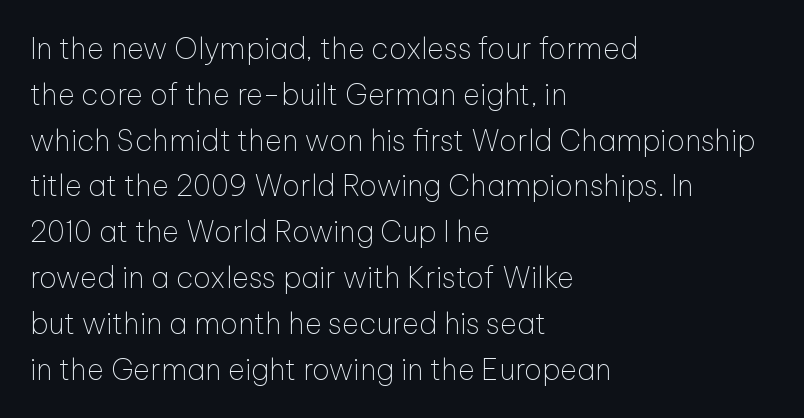
The face used here is proportionally spaced, like ordinary book or web type. Rule under the text: the space is simply empty. This rendering employs a face without finishing strokes, i.e., a sans-serif. The rag falls on the right side of this text block. Heft: none added — not bold.
